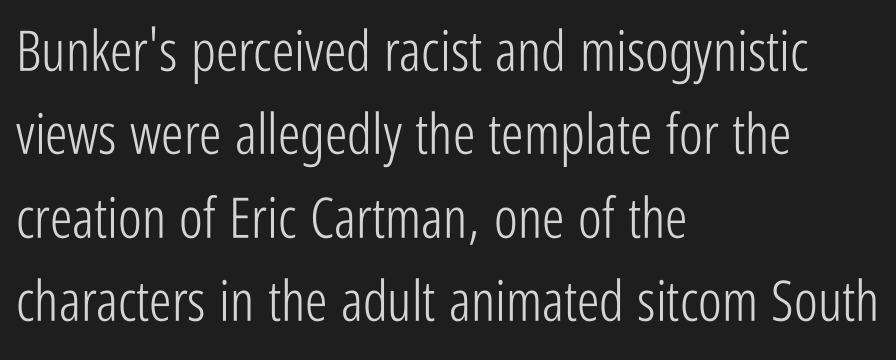
Q: Is the text bold? A: No.
Q: Is the text italic (slanted)? A: No, it is upright.
Q: Is the typeface a serif or a sans-serif typeface? A: Sans-serif.
Q: Is the text underlined? A: No.
Q: How is the paragraph aligned? A: Left-aligned.
Q: Is the spacing between letters normal or unusually wide? A: Normal.
Q: Is the spacing between lines tight, normal or loose? A: Normal.
Q: Width (condensed, normal, or wide)? A: Condensed.
Q: Stroke contrast? A: Low.
Q: x-height? A: Medium.
Q: Monospaced? A: No.
